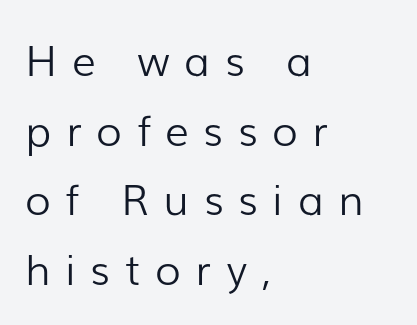
Q: Is the text bold? A: No.
Q: Is the text italic (slanted)? A: No, it is upright.
Q: Is the typeface a serif or a sans-serif typeface? A: Sans-serif.
Q: Is the text underlined? A: No.
Q: How is the paragraph aligned? A: Left-aligned.
Q: Is the spacing between letters normal or unusually wide? A: Unusually wide.
Q: Is the spacing between lines tight, normal or loose? A: Normal.
Q: Width (condensed, normal, or wide)? A: Normal.
Q: Stroke contrast? A: Low.
Q: x-height? A: Medium.
Q: Monospaced? A: No.
